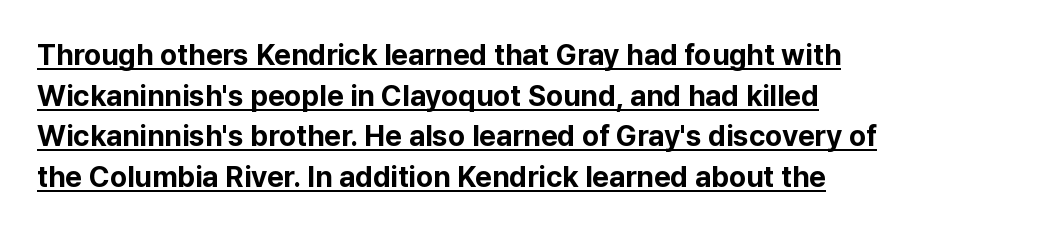
Q: Is the text bold? A: Yes.
Q: Is the text italic (slanted)? A: No, it is upright.
Q: Is the typeface a serif or a sans-serif typeface? A: Sans-serif.
Q: Is the text underlined? A: Yes.
Q: How is the paragraph aligned? A: Left-aligned.
Q: Is the spacing between letters normal or unusually wide? A: Normal.
Q: Is the spacing between lines tight, normal or loose? A: Normal.
Q: Width (condensed, normal, or wide)? A: Normal.
Q: Stroke contrast? A: Low.
Q: x-height? A: Medium.
Q: Monospaced? A: No.
